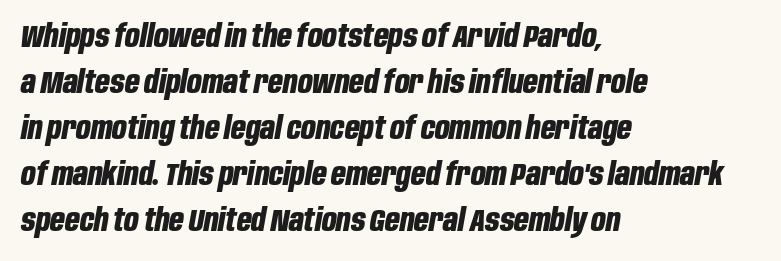
The image shows 32 px bold, condensed type, italic (leaning right); set left-aligned, normal line spacing (1.44x), normal letter spacing, not underlined; low stroke contrast and a large x-height.
